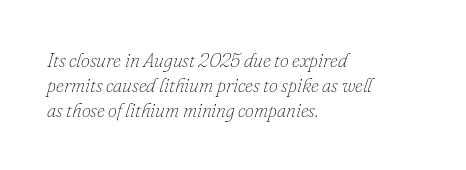
The image shows 20 px text type, italic (leaning right); set left-aligned, line spacing 1.24x, normal letter spacing, not underlined.
